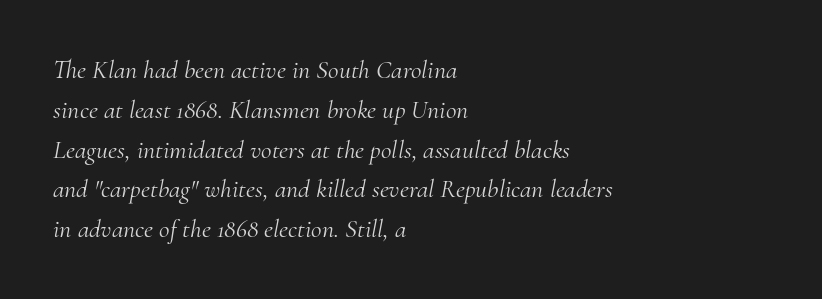
{"italic": "yes", "lean": "right", "slant_degrees": 10, "bold": "no", "underline": "no", "align": "left", "line_spacing": "normal", "line_spacing_ratio": 1.53, "letter_spacing": "normal", "letter_spacing_em": 0.0, "glyph_px": 26}
